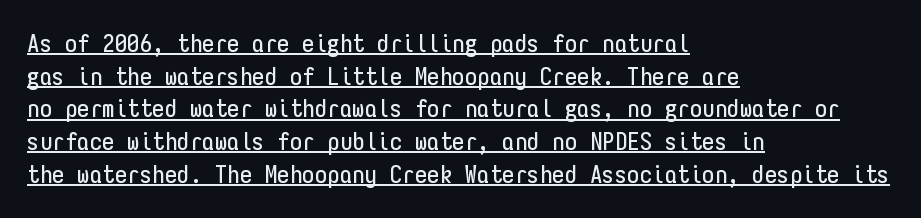
{"italic": "no", "underline": "yes", "align": "left", "line_spacing": "normal", "line_spacing_ratio": 1.31, "letter_spacing": "normal", "letter_spacing_em": 0.0, "glyph_px": 25}
